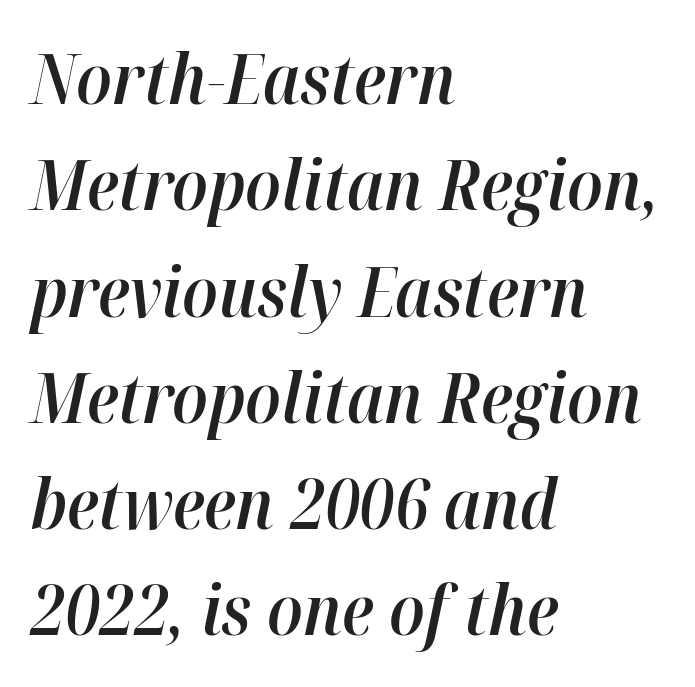
Is the block centered? No — it sits flush against the left margin. You can tell it's italic because the verticals aren't actually vertical. A normal amount of white space separates one row of letters from the next. No extra tracking has been applied to these lines. The specimen omits any rule beneath the text block's lines. Do the characters align in a grid? No, the font is proportional.
